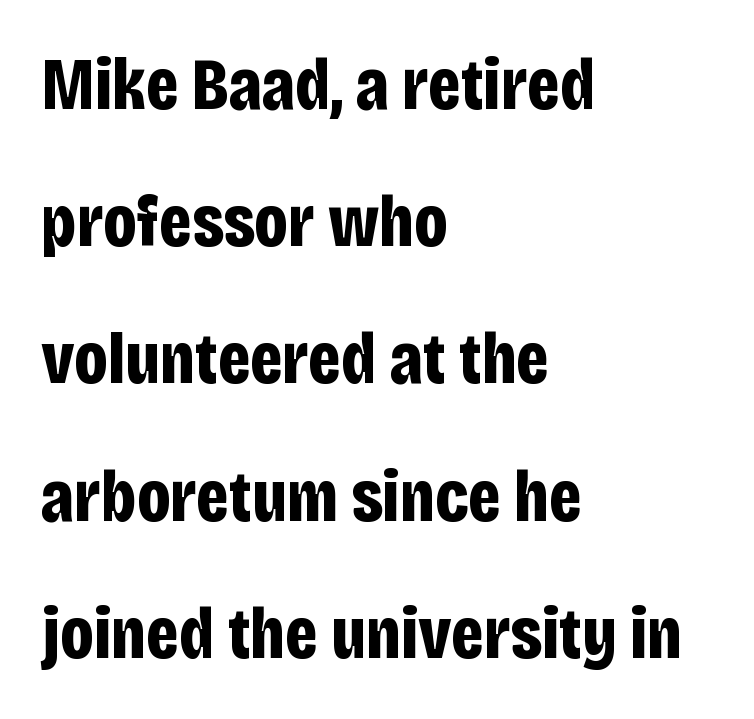
{"serif": "no", "italic": "no", "bold": "yes", "weight": "bold", "width": "condensed", "stroke_contrast": "low", "x_height": "large", "monospaced": "no", "underline": "no", "align": "left", "line_spacing_ratio": 1.88, "letter_spacing": "normal", "letter_spacing_em": 0.0, "glyph_px": 73}
